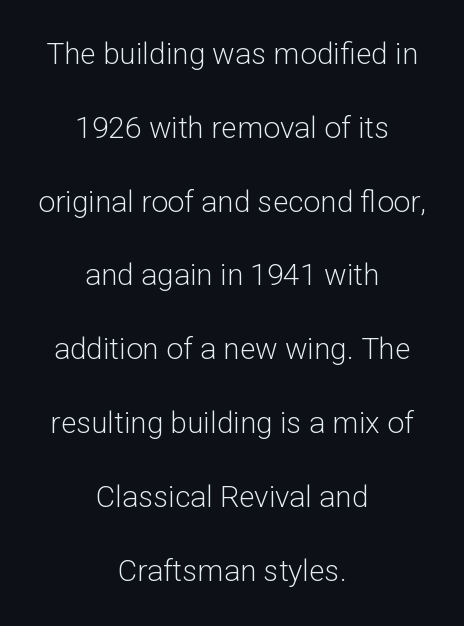
Leftover space on each line is divided equally before and after the words. Glance below the letters and you will spot only blank space. The cut favours lightness, reaching ordinary text weight at its darkest. A roman cut, with each character standing at attention.
